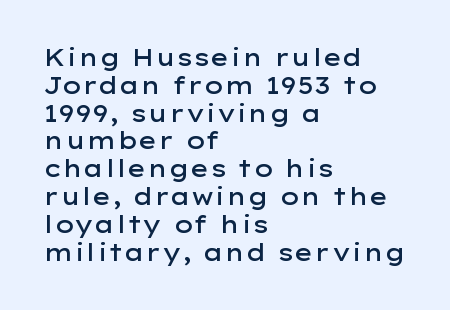
The letters stand straight up with perfectly vertical stems. Standard letterfit; no display-style spreading of the glyphs. Leftover space on each line is placed entirely after the last word. Look at the stroke-to-counter ratio: somewhat heavy, a semibold. Beneath every word, the page is bare.
